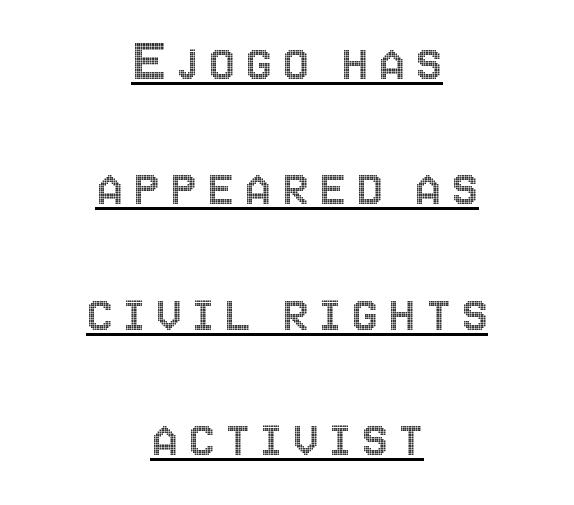
The image shows 60 px condensed type, upright; set centered, loose line spacing (2.09x), underlined; a large x-height.
